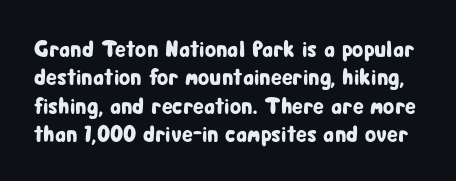
Q: Is the text italic (slanted)? A: No, it is upright.
Q: Is the text underlined? A: No.
Q: Is the spacing between letters normal or unusually wide? A: Normal.
